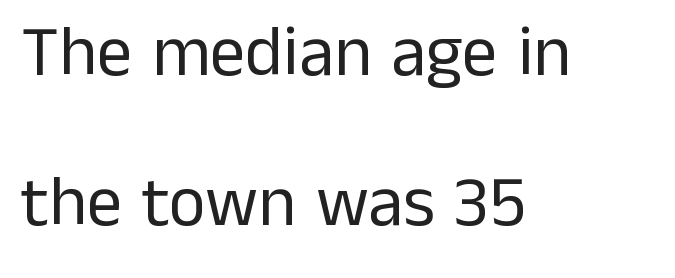
Q: Is the text bold? A: No.
Q: Is the text italic (slanted)? A: No, it is upright.
Q: Is the typeface a serif or a sans-serif typeface? A: Sans-serif.
Q: Is the text underlined? A: No.
Q: How is the paragraph aligned? A: Left-aligned.
Q: Is the spacing between letters normal or unusually wide? A: Normal.
Q: Is the spacing between lines tight, normal or loose? A: Loose.
Q: Width (condensed, normal, or wide)? A: Normal.
Q: Stroke contrast? A: Low.
Q: x-height? A: Medium.
Q: Monospaced? A: No.
